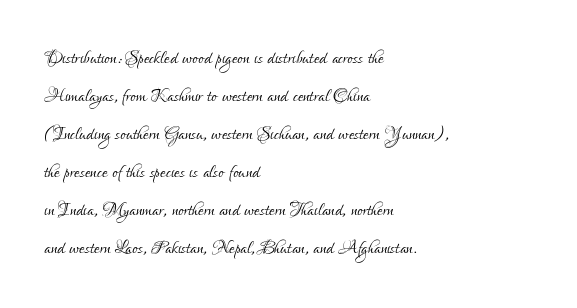
Q: Is the text bold? A: No.
Q: Is the text italic (slanted)? A: Yes.
Q: Is the text underlined? A: No.
Q: How is the paragraph aligned? A: Left-aligned.
Q: Is the spacing between letters normal or unusually wide? A: Normal.
Q: Is the spacing between lines tight, normal or loose? A: Normal.
